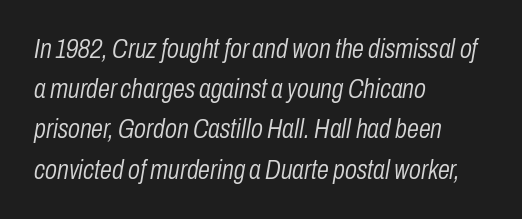
Layout note: lines flush left. Is the type heavy? It reads as light-to-regular instead. The glyphs are unaccompanied by any horizontal stroke below them. Nobody touched the tracking dial on this one. Observe the lean: these are italic letterforms. Students, observe: this is what conventionally led text looks like.
